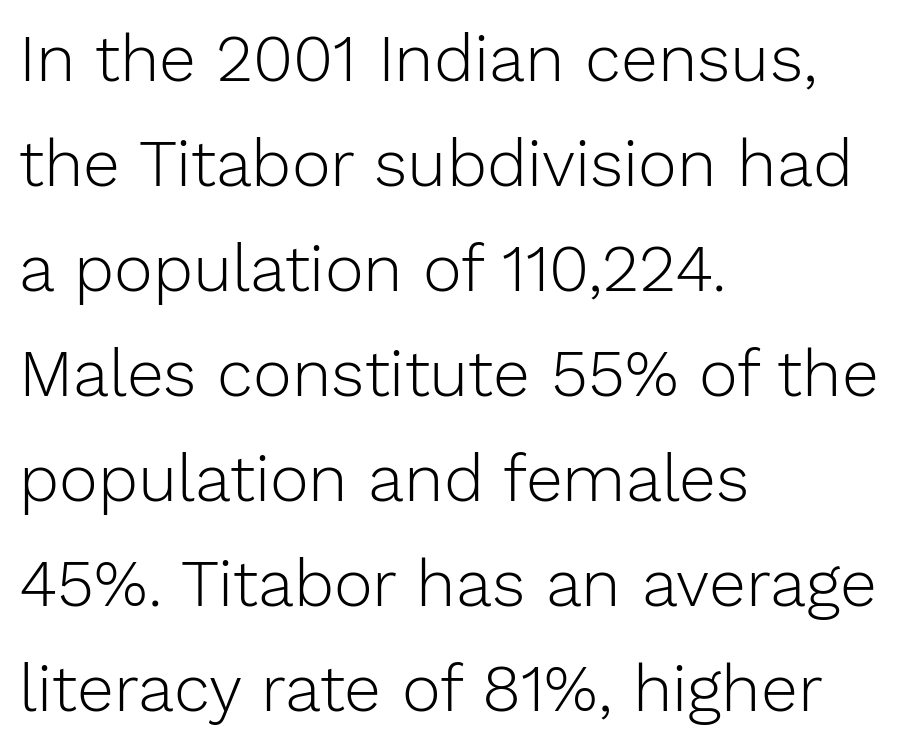
{"serif": "no", "italic": "no", "bold": "no", "weight": "light", "width": "normal", "stroke_contrast": "low", "x_height": "medium", "monospaced": "no", "underline": "no", "align": "left", "line_spacing": "normal", "line_spacing_ratio": 1.59, "letter_spacing": "normal", "letter_spacing_em": 0.0, "glyph_px": 66}
